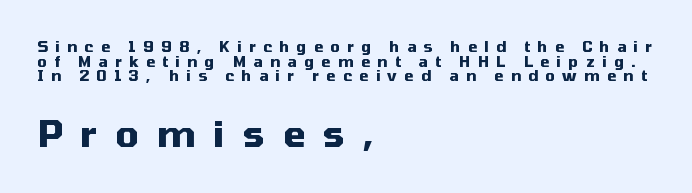
The image shows 37 px heavy sans-serif type, upright; set left-aligned, tight line spacing (0.97x), unusually wide letter spacing (+0.48 em), not underlined; the second (bottom) block is 2.47x larger; medium stroke contrast and a medium x-height.
